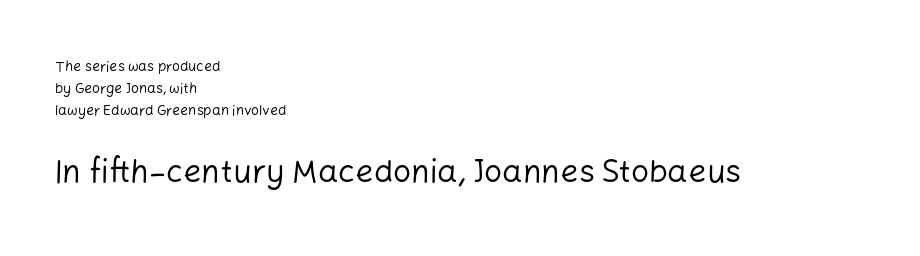
{"serif": "no", "italic": "no", "bold": "no", "weight": "regular", "width": "normal", "stroke_contrast": "low", "x_height": "medium", "monospaced": "no", "underline": "no", "align": "left", "line_spacing": "normal", "line_spacing_ratio": 1.57, "letter_spacing": "normal", "letter_spacing_em": 0.0, "larger_block": "second", "size_ratio": 2.29, "glyph_px": 32}
